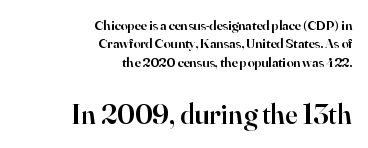
The type is set solid horizontally, with unmodified tracking. Notice the strokes are somewhat thickened but not fully heavy: this is a semibold. A serif font was chosen for this passage. A student would call this right alignment; a typographer would say flush right, rag left. You could not count columns in this text — the font is proportionally spaced. The passage shown stacks its lines at a standard gap.
